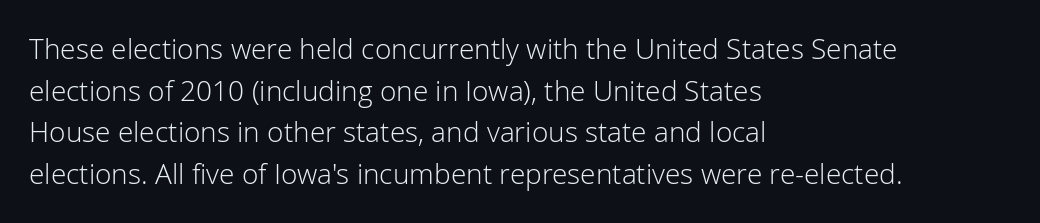
{"serif": "no", "italic": "no", "bold": "no", "weight": "light", "width": "normal", "stroke_contrast": "low", "x_height": "medium", "monospaced": "no", "underline": "no", "align": "left", "line_spacing": "normal", "line_spacing_ratio": 1.49, "letter_spacing": "normal", "letter_spacing_em": 0.0, "glyph_px": 28}
